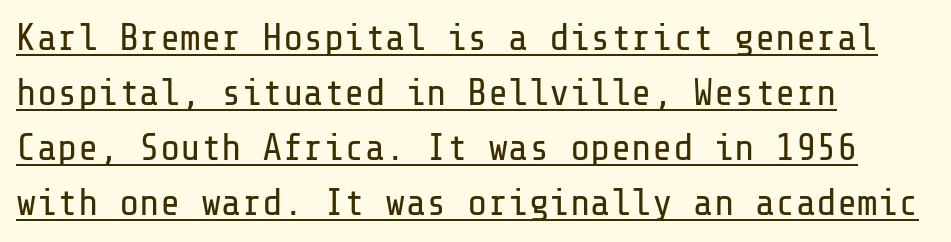
The image shows 38 px regular-weight sans-serif type, upright; set left-aligned, normal line spacing (1.45x), normal letter spacing, underlined; low stroke contrast and a medium x-height.
